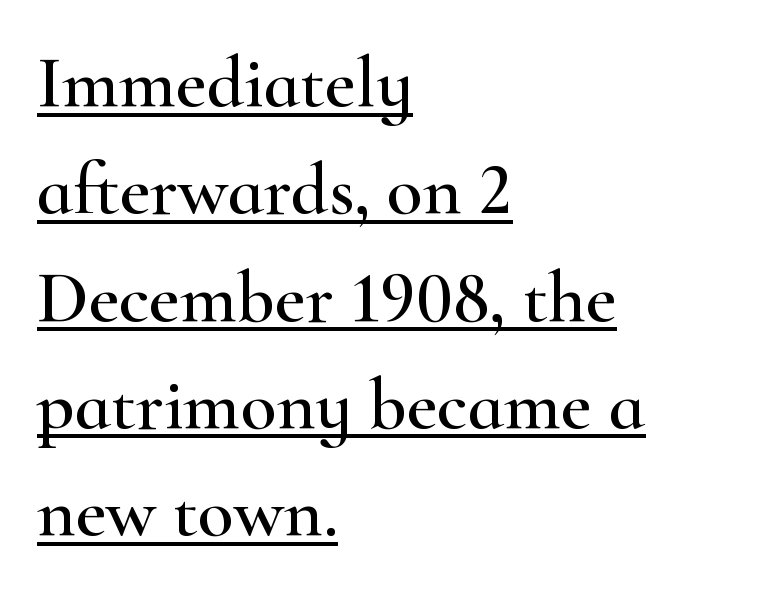
{"serif": "yes", "italic": "no", "width": "wide", "stroke_contrast": "high", "x_height": "small", "monospaced": "no", "underline": "yes", "align": "left", "line_spacing": "normal", "line_spacing_ratio": 1.45, "letter_spacing": "normal", "letter_spacing_em": 0.0, "glyph_px": 74}
